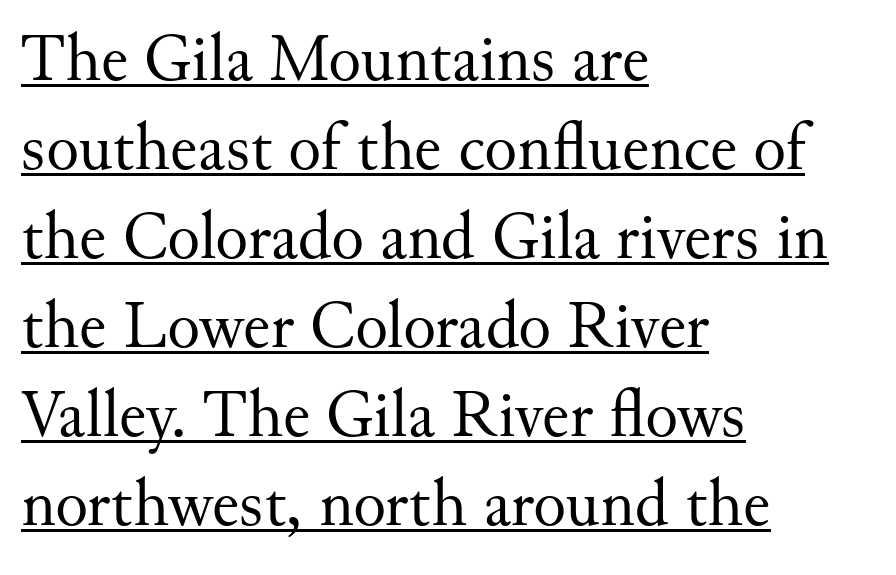
Weight: regular or lighter. Emphasis is given by a line drawn under the lettering. Style check: upright. Type style note: has serifs.
